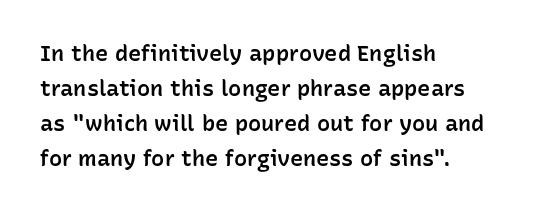
{"italic": "no", "bold": "semi", "underline": "no", "align": "left", "line_spacing": "normal", "line_spacing_ratio": 1.59, "letter_spacing": "normal", "letter_spacing_em": 0.0, "glyph_px": 22}
